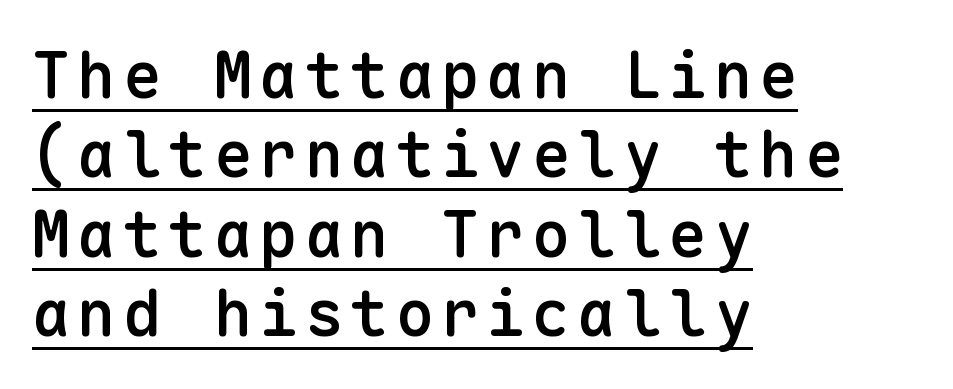
{"serif": "no", "italic": "no", "bold": "semi", "weight": "semibold", "width": "normal", "stroke_contrast": "low", "x_height": "medium", "monospaced": "yes", "underline": "yes", "align": "left", "line_spacing_ratio": 1.24, "glyph_px": 64}
